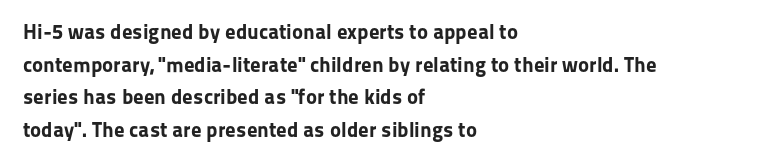
The rendering anchors every line to the left-hand side. In terms of posture, this sample is upright. This sample uses plain, unmodified letter spacing. The gap between lines stays unmarked.
